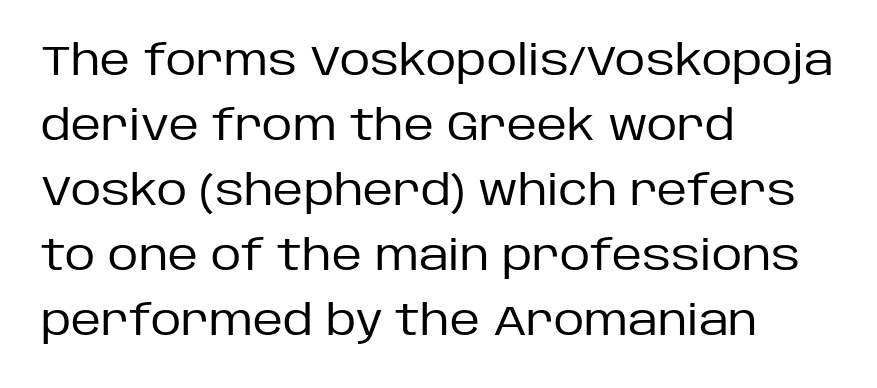
Q: Is the text bold? A: No.
Q: Is the text italic (slanted)? A: No, it is upright.
Q: Is the typeface a serif or a sans-serif typeface? A: Sans-serif.
Q: Is the text underlined? A: No.
Q: How is the paragraph aligned? A: Left-aligned.
Q: Is the spacing between letters normal or unusually wide? A: Normal.
Q: Is the spacing between lines tight, normal or loose? A: Normal.
Q: Width (condensed, normal, or wide)? A: Normal.
Q: Stroke contrast? A: Low.
Q: x-height? A: Large.
Q: Monospaced? A: No.
